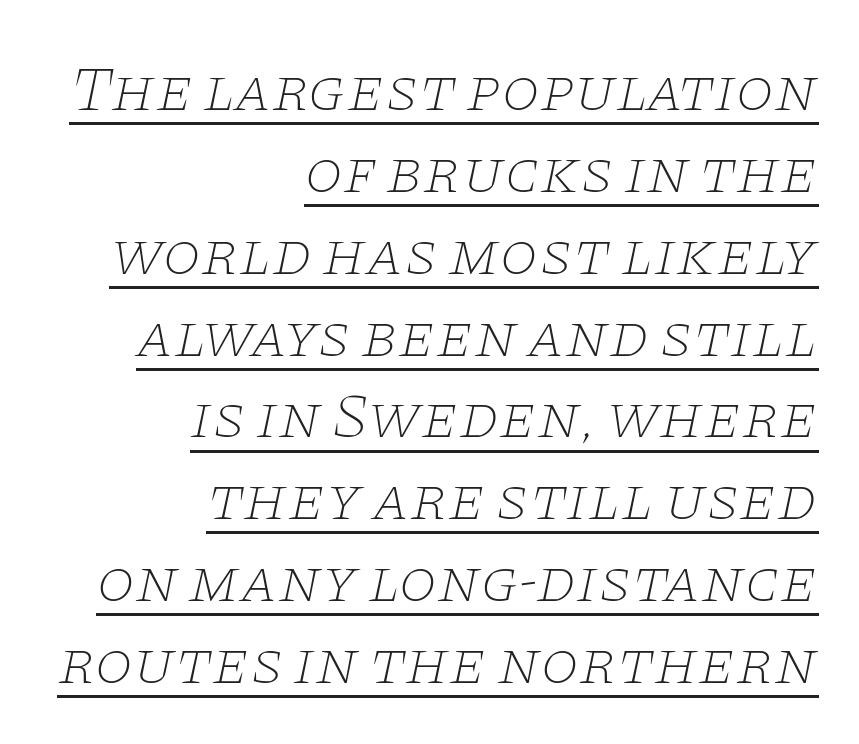
Q: Is the text bold? A: No.
Q: Is the text italic (slanted)? A: Yes, it leans right by about 11 degrees.
Q: Is the typeface a serif or a sans-serif typeface? A: Serif.
Q: Is the text underlined? A: Yes.
Q: How is the paragraph aligned? A: Right-aligned.
Q: Is the spacing between letters normal or unusually wide? A: Normal.
Q: Is the spacing between lines tight, normal or loose? A: Normal.
Q: Width (condensed, normal, or wide)? A: Wide.
Q: Stroke contrast? A: Low.
Q: x-height? A: Large.
Q: Monospaced? A: No.
